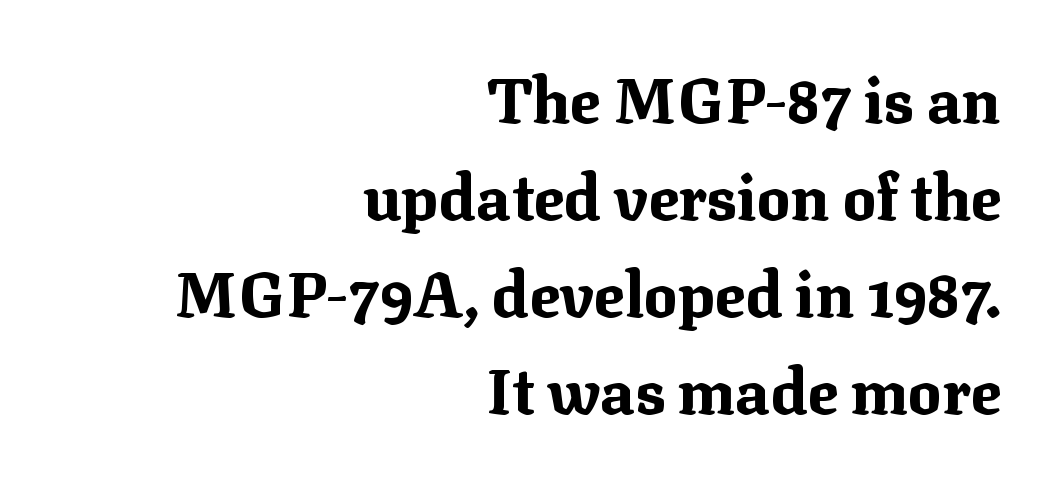
The image shows 63 px bold serif type, upright; set right-aligned, normal line spacing (1.54x), normal letter spacing, not underlined; medium stroke contrast and a medium x-height.
